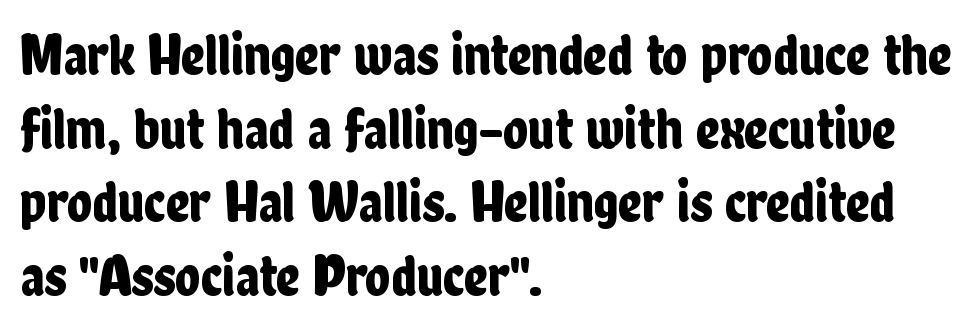
How would I describe the line gaps? Plain and ordinary. Check under the words: just untouched page. The lines are quadded left. Compared with typical body copy, the letter spacing here is the same. Classification — sans serif.
